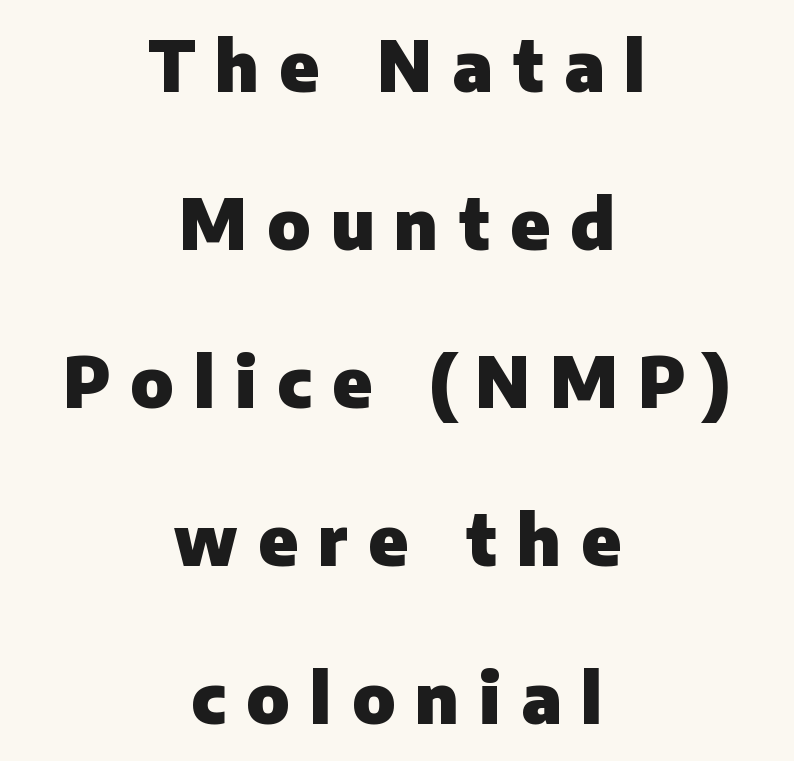
Italic: no, the glyphs are upright roman. Horizontal alignment here is central, giving a formal, balanced look. A sans-serif font was chosen for this passage. The face used here is proportionally spaced, like ordinary book or web type.
